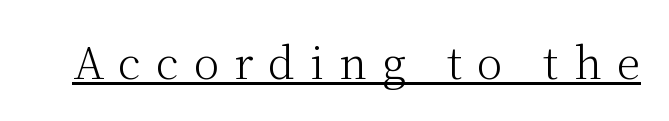
The image shows 43 px light serif type, upright; set unusually wide letter spacing (+0.35 em), underlined; medium stroke contrast and a medium x-height.
